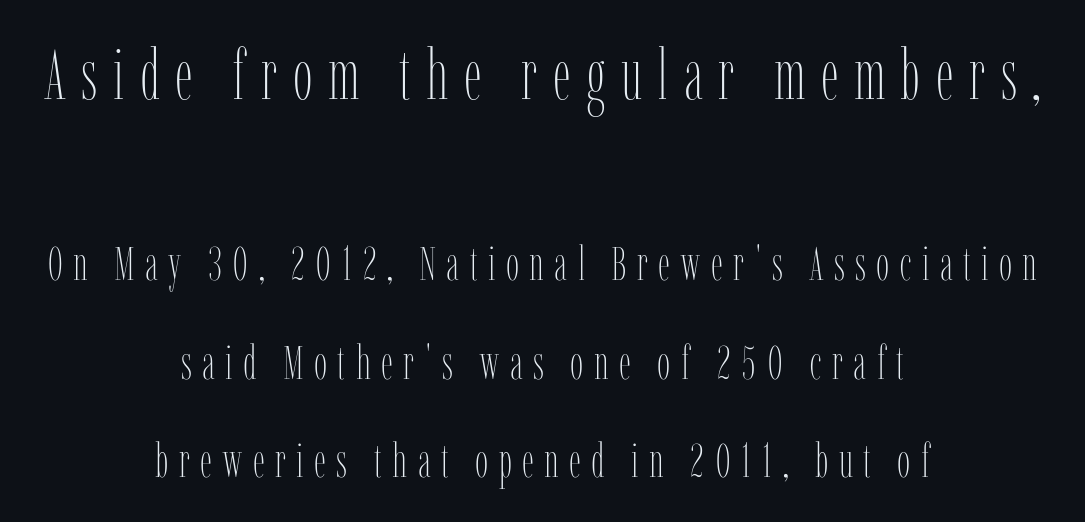
The font sits on the lighter half of the weight spectrum, regular included. Looks like regular typesetting: each glyph gets only the width it needs. This sample uses expanded letter spacing, leaving extra air between glyphs. Is the lower block the larger one? No — the upper block carries the bigger type. It's the straight-up-and-down kind of type. Is the block centered? Yes — each line is placed symmetrically about the middle.
